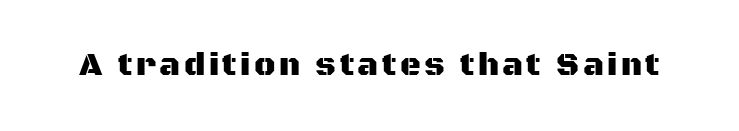
{"serif": "no", "italic": "no", "width": "normal", "stroke_contrast": "medium", "x_height": "large", "monospaced": "no", "underline": "no", "glyph_px": 32}
